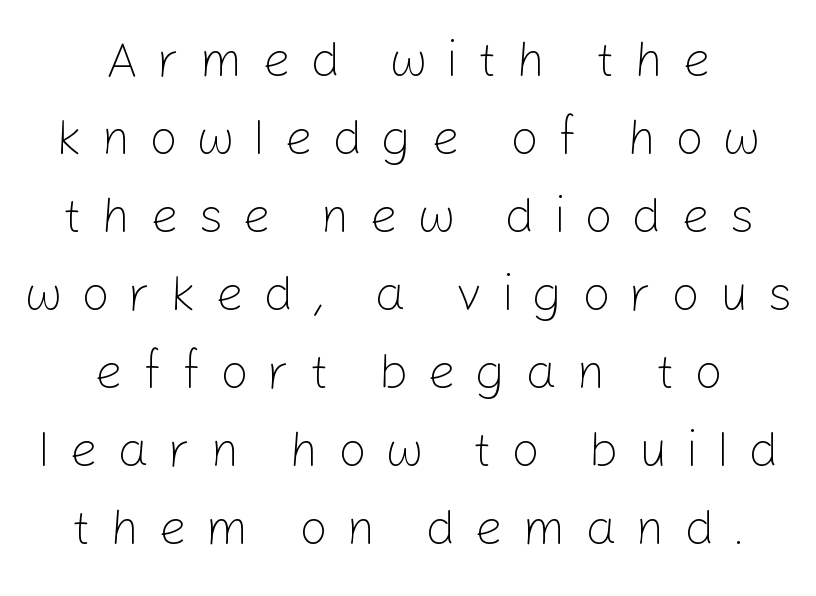
{"serif": "no", "italic": "no", "bold": "no", "weight": "light", "width": "normal", "stroke_contrast": "low", "x_height": "medium", "monospaced": "no", "underline": "no", "align": "center", "line_spacing": "normal", "line_spacing_ratio": 1.56, "letter_spacing": "wide", "letter_spacing_em": 0.38, "glyph_px": 50}
